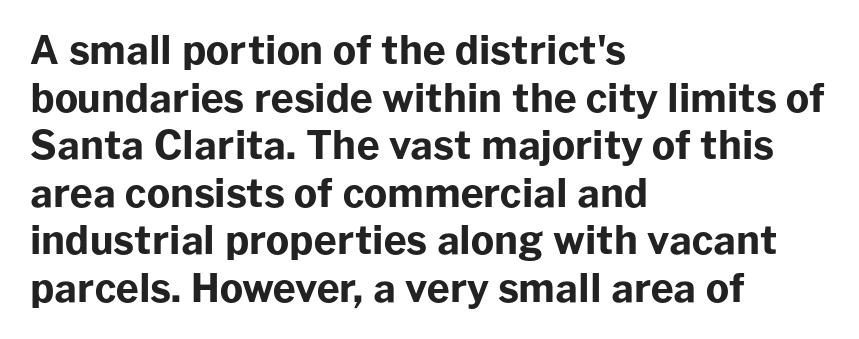
The image shows 39 px bold sans-serif type, upright; set left-aligned, line spacing 1.22x, normal letter spacing, not underlined; low stroke contrast and a medium x-height.
